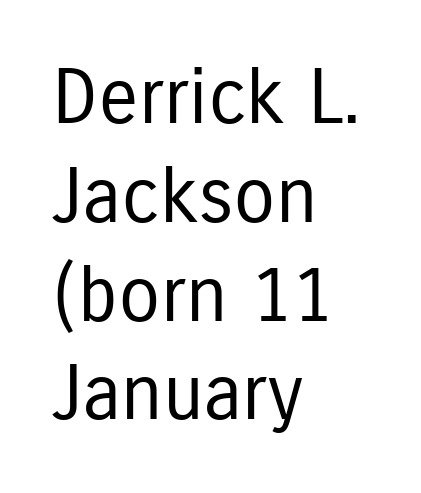
The strip under each line holds only bare page. Serif or sans? Sans — the stroke terminals are bare. Every row of glyphs begins at an identical x-position on the left. A typesetter would call this zero additional tracking. Vertical strokes here are truly vertical. Think standard paragraph weight, or any step lighter than that.
